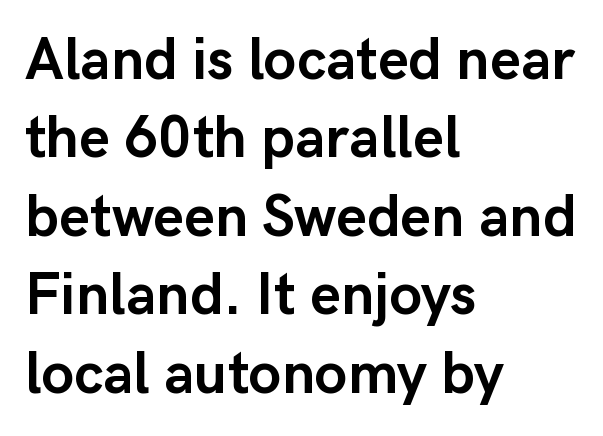
{"serif": "no", "italic": "no", "bold": "yes", "weight": "semibold", "width": "normal", "stroke_contrast": "low", "x_height": "medium", "monospaced": "no", "underline": "no", "align": "left", "line_spacing": "normal", "line_spacing_ratio": 1.33, "letter_spacing": "normal", "letter_spacing_em": 0.0, "glyph_px": 59}
